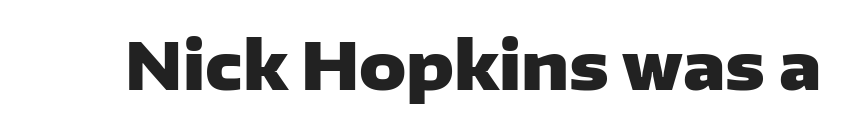
The image shows 65 px heavy, wide sans-serif type, upright; set normal letter spacing, not underlined; low stroke contrast and a medium x-height.
